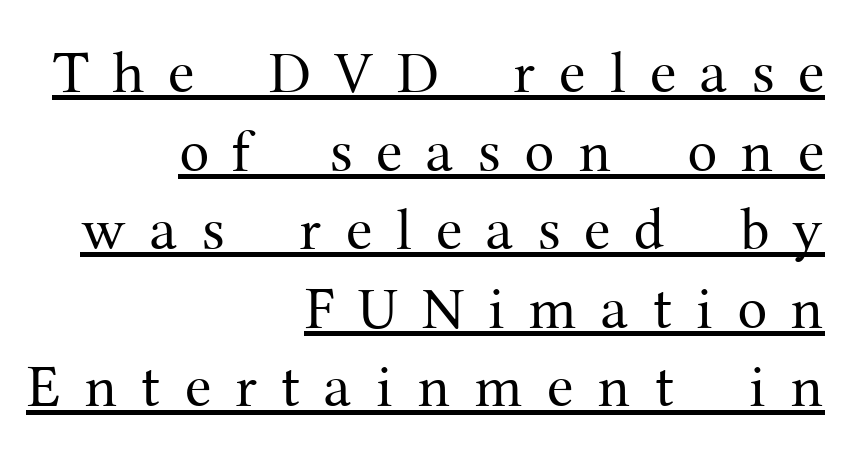
Q: Is the text bold? A: No.
Q: Is the text italic (slanted)? A: No, it is upright.
Q: Is the typeface a serif or a sans-serif typeface? A: Serif.
Q: Is the text underlined? A: Yes.
Q: How is the paragraph aligned? A: Right-aligned.
Q: Is the spacing between letters normal or unusually wide? A: Unusually wide.
Q: Is the spacing between lines tight, normal or loose? A: Normal.
Q: Width (condensed, normal, or wide)? A: Normal.
Q: Stroke contrast? A: Medium.
Q: x-height? A: Medium.
Q: Monospaced? A: No.
